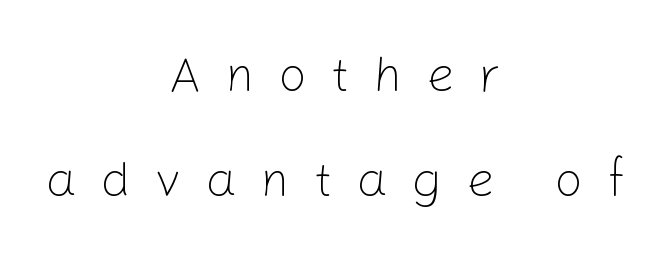
Q: Is the text bold? A: No.
Q: Is the text italic (slanted)? A: No, it is upright.
Q: Is the typeface a serif or a sans-serif typeface? A: Sans-serif.
Q: Is the text underlined? A: No.
Q: How is the paragraph aligned? A: Centered.
Q: Is the spacing between letters normal or unusually wide? A: Unusually wide.
Q: Is the spacing between lines tight, normal or loose? A: Loose.
Q: Width (condensed, normal, or wide)? A: Normal.
Q: Stroke contrast? A: Low.
Q: x-height? A: Medium.
Q: Monospaced? A: No.
